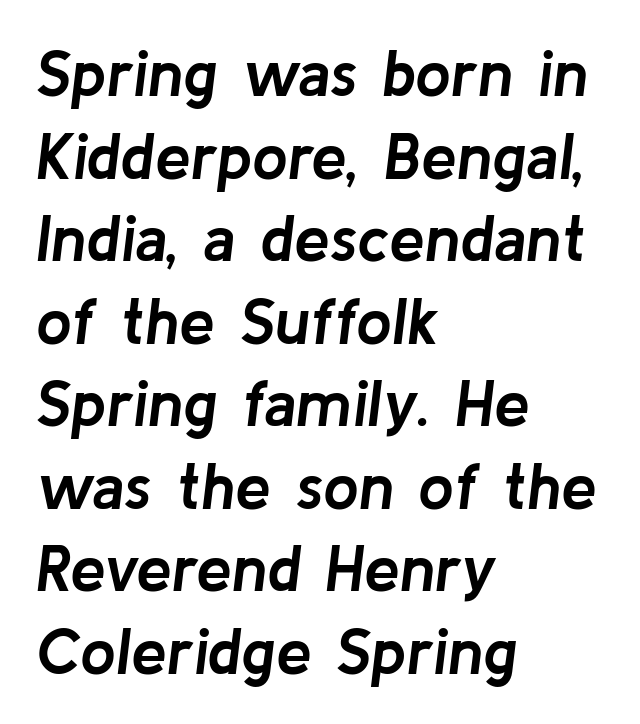
The image shows 64 px semibold type, italic (leaning right); set left-aligned, normal line spacing (1.29x), normal letter spacing, not underlined; low stroke contrast and a medium x-height.
